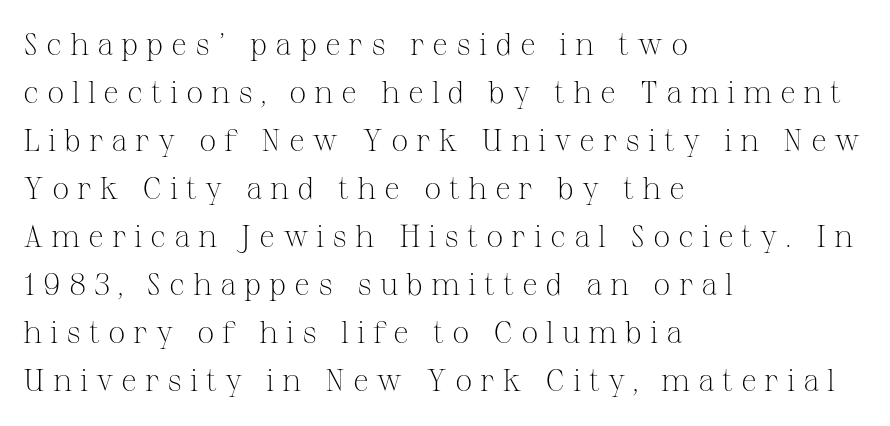
The image shows 31 px light serif type, upright; set left-aligned, normal line spacing (1.55x), unusually wide letter spacing (+0.25 em), not underlined; medium stroke contrast and a medium x-height.
